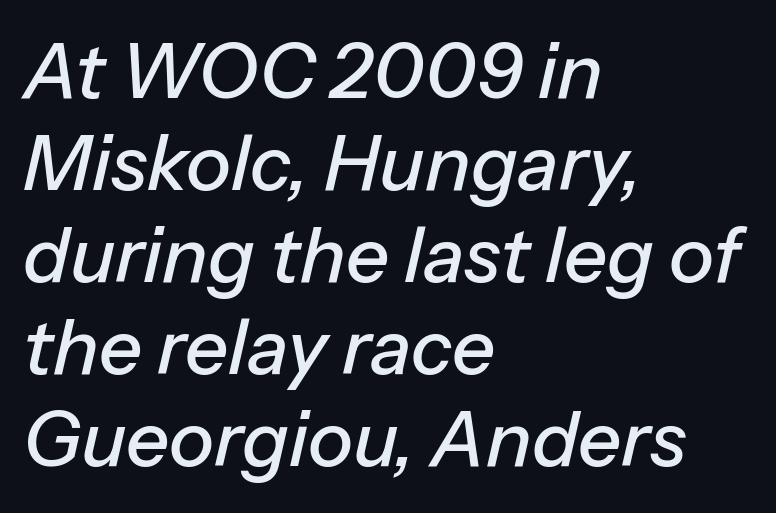
Q: Is the text italic (slanted)? A: Yes, it leans right by about 13 degrees.
Q: Is the text underlined? A: No.
Q: How is the paragraph aligned? A: Left-aligned.
Q: Is the spacing between letters normal or unusually wide? A: Normal.
Q: Width (condensed, normal, or wide)? A: Normal.
Q: Stroke contrast? A: Low.
Q: x-height? A: Medium.
Q: Monospaced? A: No.
